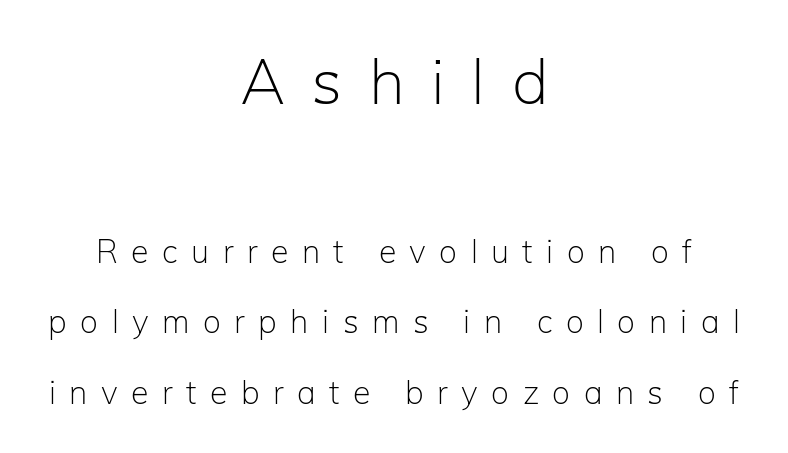
The image shows 63 px light sans-serif type, upright; set centered, loose line spacing (2.21x), unusually wide letter spacing (+0.42 em), not underlined; the first (top) block is 1.97x larger; low stroke contrast and a medium x-height.
